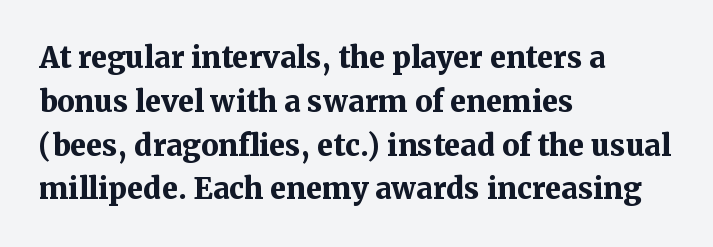
How heavy is the stroke? Heavy — this is a bold. Style check: upright. Every row of glyphs begins at an identical x-position on the left. Here the glyphs are tracked normally, forming tight word shapes.
